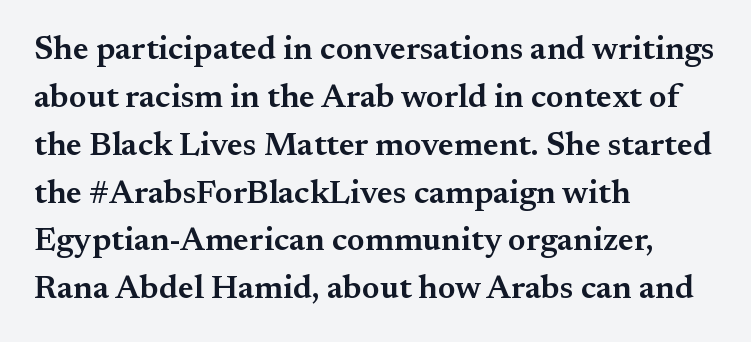
Q: Is the text bold? A: Semi-bold.
Q: Is the text italic (slanted)? A: No, it is upright.
Q: Is the typeface a serif or a sans-serif typeface? A: Serif.
Q: Is the text underlined? A: No.
Q: How is the paragraph aligned? A: Left-aligned.
Q: Is the spacing between letters normal or unusually wide? A: Normal.
Q: Is the spacing between lines tight, normal or loose? A: Normal.
Q: Width (condensed, normal, or wide)? A: Normal.
Q: Stroke contrast? A: Medium.
Q: x-height? A: Small.
Q: Monospaced? A: No.
